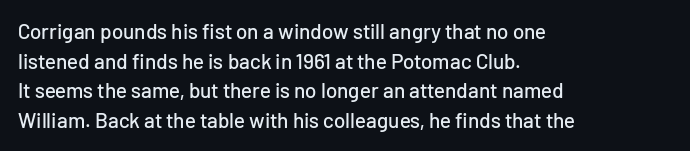
The image shows 21 px text type, upright; set left-aligned, normal line spacing (1.41x), normal letter spacing, not underlined.
